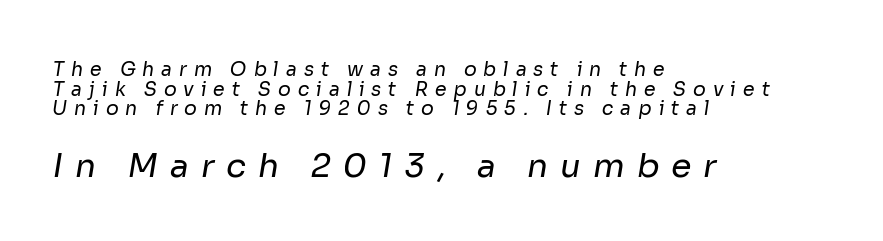
{"serif": "no", "bold": "no", "weight": "regular", "width": "normal", "stroke_contrast": "low", "x_height": "medium", "monospaced": "no", "underline": "no", "align": "left", "line_spacing": "tight", "line_spacing_ratio": 1.03, "letter_spacing": "wide", "letter_spacing_em": 0.36, "larger_block": "second", "size_ratio": 1.74, "glyph_px": 33}
